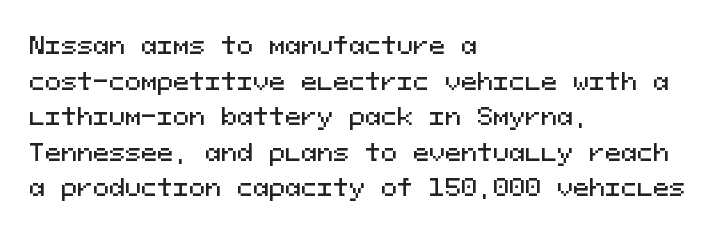
The image shows 24 px text type, upright; set left-aligned, normal line spacing (1.48x), normal letter spacing, not underlined.
